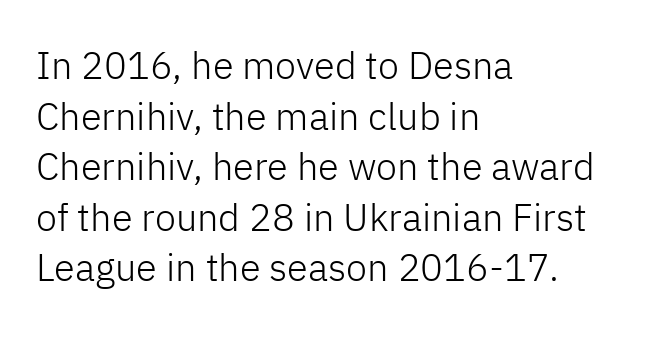
The image shows 38 px light sans-serif type, upright; set left-aligned, normal line spacing (1.33x), normal letter spacing, not underlined; low stroke contrast and a medium x-height.
